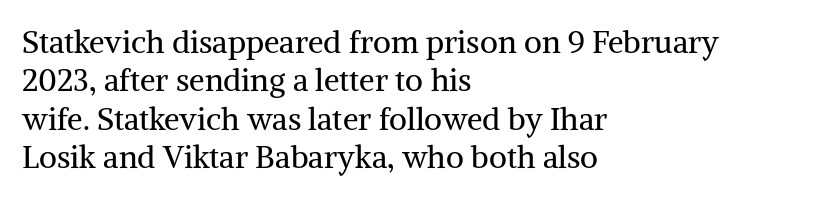
Q: Is the text bold? A: No.
Q: Is the text italic (slanted)? A: No, it is upright.
Q: Is the typeface a serif or a sans-serif typeface? A: Serif.
Q: Is the text underlined? A: No.
Q: How is the paragraph aligned? A: Left-aligned.
Q: Is the spacing between letters normal or unusually wide? A: Normal.
Q: Width (condensed, normal, or wide)? A: Normal.
Q: Stroke contrast? A: Medium.
Q: x-height? A: Medium.
Q: Monospaced? A: No.
